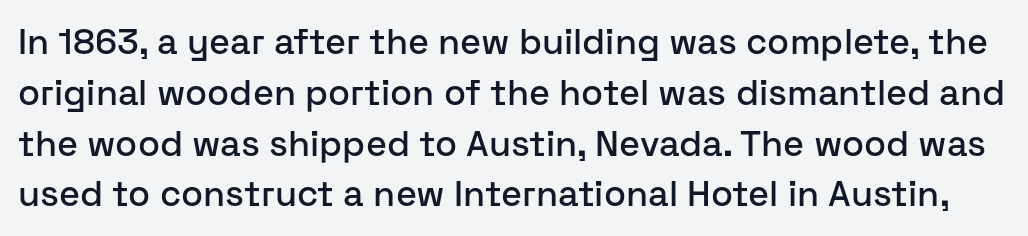
The image shows 36 px sans-serif type, upright; set normal line spacing (1.41x), normal letter spacing, not underlined; low stroke contrast and a medium x-height.
